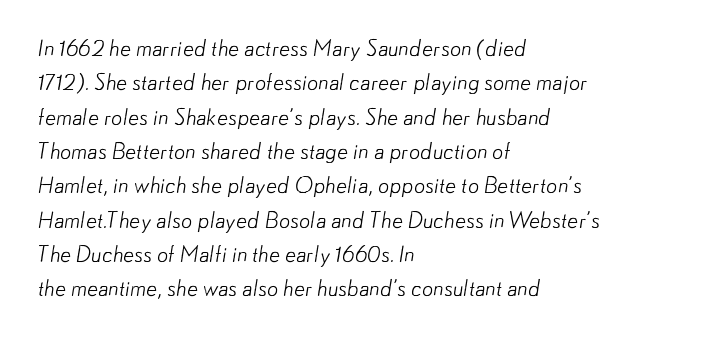
Anything drawn beneath the words? Only blank space. No letter is thick-stroked: the sample isn't bold. Notice how descenders clear the ascenders below comfortably — that's standard leading. A student would call this left alignment; a typographer would say flush left, rag right.
